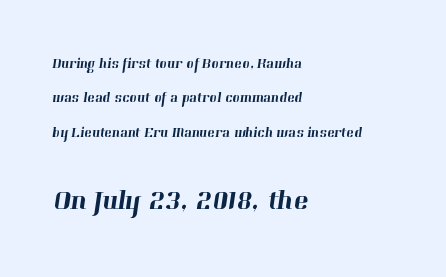
The image shows 28 px serif type; set left-aligned, loose line spacing (2.46x), normal letter spacing, not underlined; the second (bottom) block is 2.0x larger; high stroke contrast and a medium x-height.
